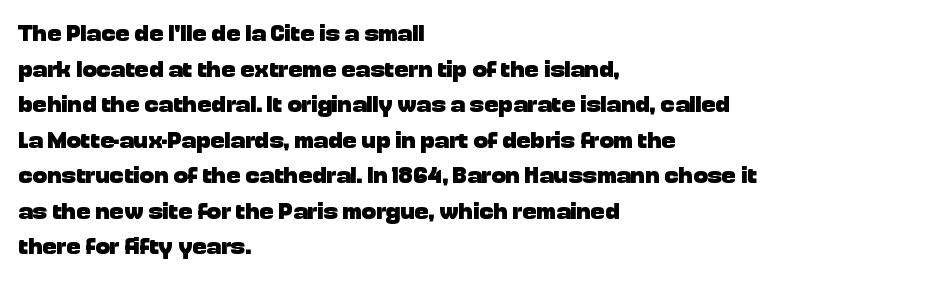
Its strokes are broad and dark, the hallmark of bold type. Short and long lines alike share a common starting point at left. Reading down the column, the eye jumps a familiar distance to each next line. Bare-footed words on every line.
